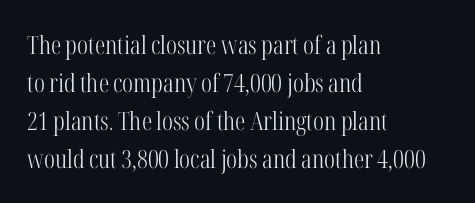
The image shows 25 px text type, upright; set left-aligned, normal line spacing (1.52x), normal letter spacing, not underlined.
